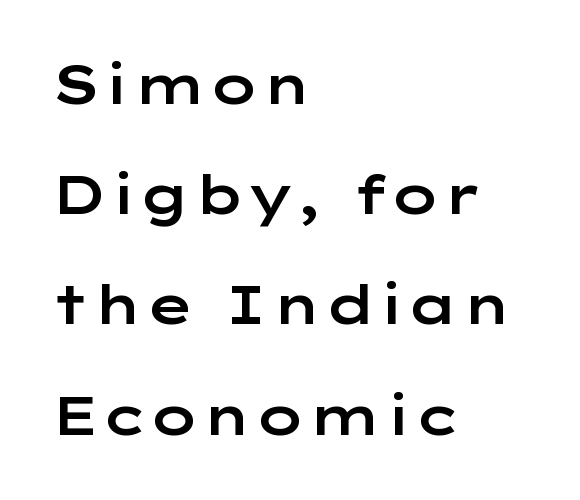
The image shows 53 px wide sans-serif type, upright; set left-aligned, loose line spacing (2.08x), normal letter spacing, not underlined; low stroke contrast and a medium x-height.
